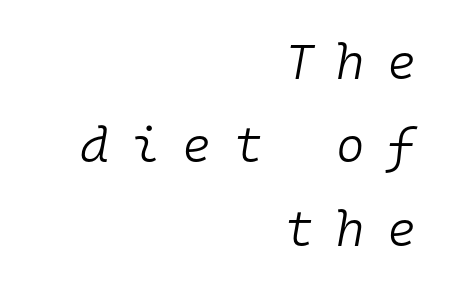
The image shows 49 px light type, italic (leaning right), monospaced; set right-aligned, normal line spacing (1.7x), unusually wide letter spacing (+0.46 em), not underlined; low stroke contrast and a medium x-height.
